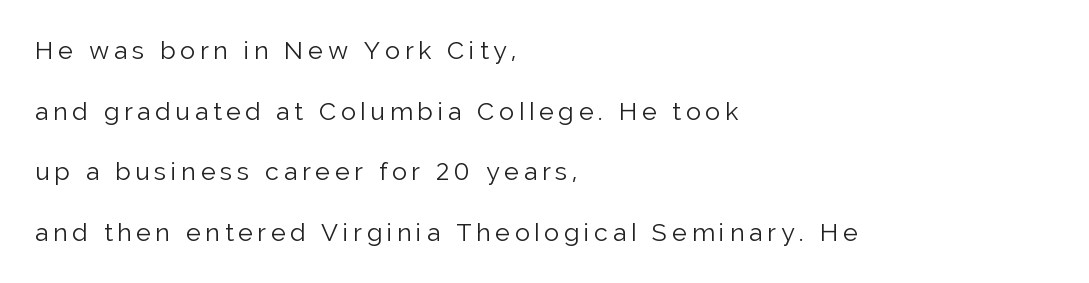
The image shows 25 px text type, upright; set left-aligned, loose line spacing (2.43x), not underlined.
